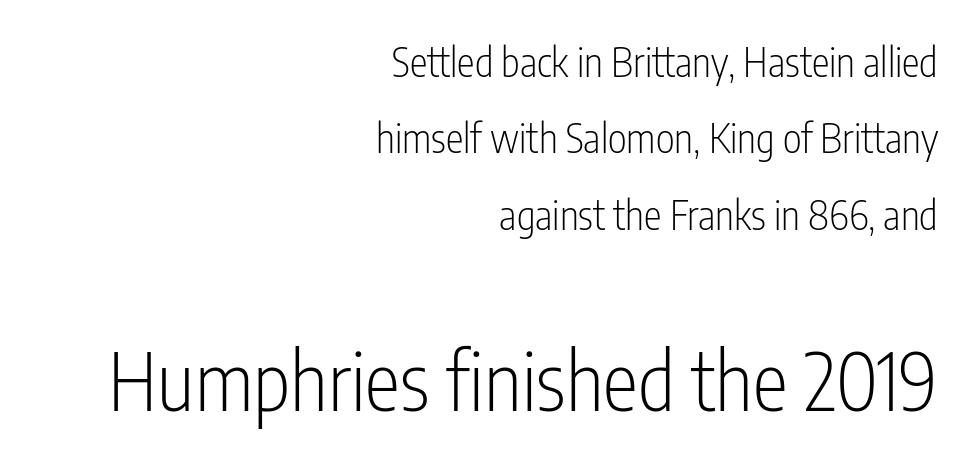
I'd call this a sans setting — the letters go barefoot. The lettering stays uniformly vertical, giving the passage a roman look. Check the space under the baseline: it is left empty. These lines are set flush right with a ragged left edge. The following chunk of copy outweighs the initial chunk in type size.
